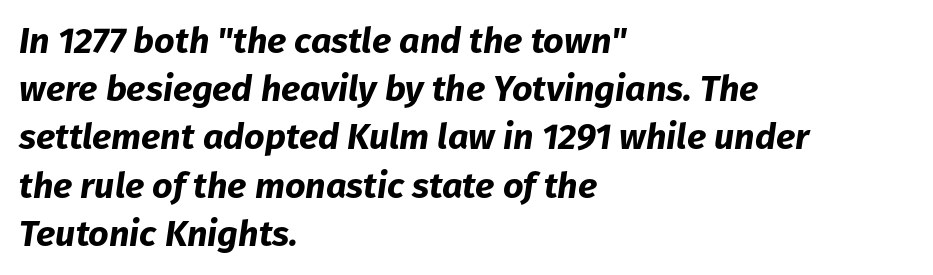
{"italic": "yes", "lean": "right", "slant_degrees": 8, "bold": "yes", "weight": "bold", "width": "normal", "stroke_contrast": "low", "x_height": "medium", "monospaced": "no", "underline": "no", "align": "left", "line_spacing": "normal", "line_spacing_ratio": 1.34, "letter_spacing": "normal", "letter_spacing_em": 0.0, "glyph_px": 36}
